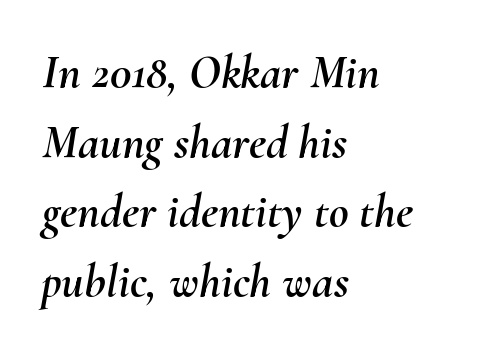
There's an unmistakable incline to the writing here. Regular leading. There is no visible air inserted between adjacent glyphs. Spacing verdict: proportional, widths tailored to each character. Letters rest on an invisible, unmarked baseline.
